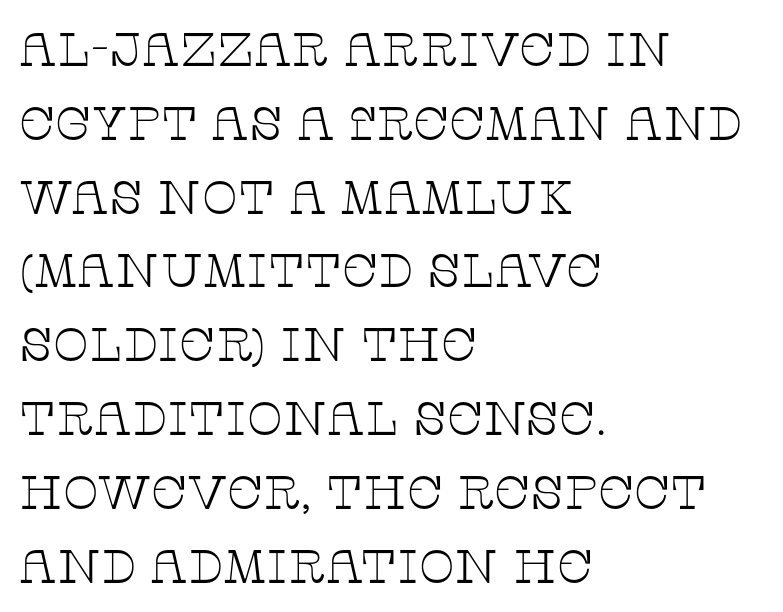
The tracking reads as untouched default to a designer's eye. Vertical strokes here are truly vertical. You could not count columns in this text — the font is proportionally spaced. Heft: none added — not bold. How would I describe the line gaps? Plain and ordinary. A student would call this left alignment; a typographer would say flush left, rag right.
